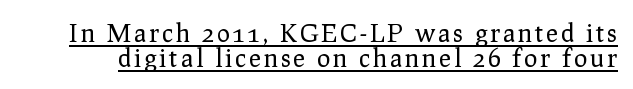
{"italic": "no", "bold": "no", "underline": "yes", "line_spacing": "tight", "line_spacing_ratio": 0.99, "glyph_px": 25}
